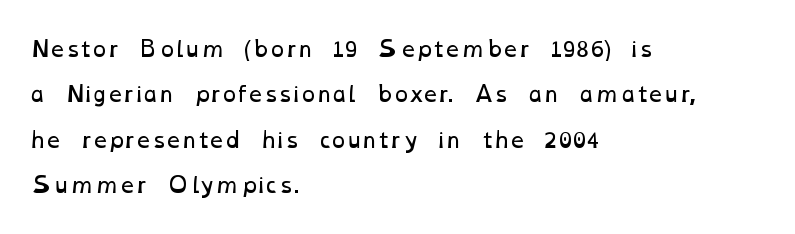
The face used here is rendered with its standard letterfit. Descender tails drop into unmarked territory. Horizontal bands of white between lines are thick stripes. The compositor pushed each line to the left boundary.
